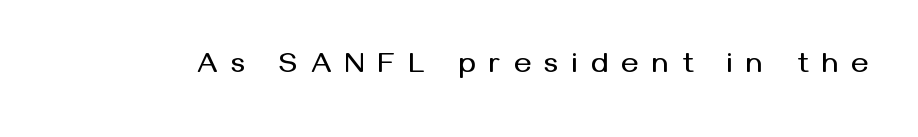
Q: Is the text italic (slanted)? A: No, it is upright.
Q: Is the typeface a serif or a sans-serif typeface? A: Sans-serif.
Q: Is the text underlined? A: No.
Q: Is the spacing between letters normal or unusually wide? A: Unusually wide.
Q: Width (condensed, normal, or wide)? A: Normal.
Q: Stroke contrast? A: Medium.
Q: x-height? A: Medium.
Q: Monospaced? A: No.
